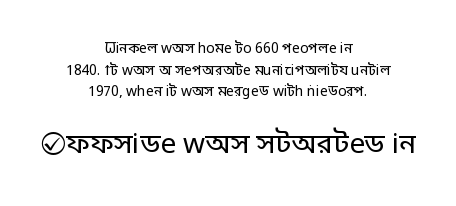
The image shows 28 px regular-weight sans-serif type, upright; set centered, normal line spacing (1.55x), normal letter spacing, not underlined; the second (bottom) block is 2.0x larger; low stroke contrast and a large x-height.
